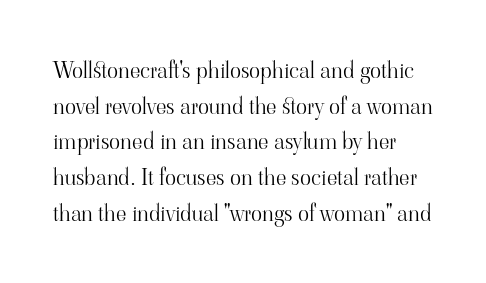
The image shows 23 px text type, upright; set normal line spacing (1.55x), normal letter spacing, not underlined.
